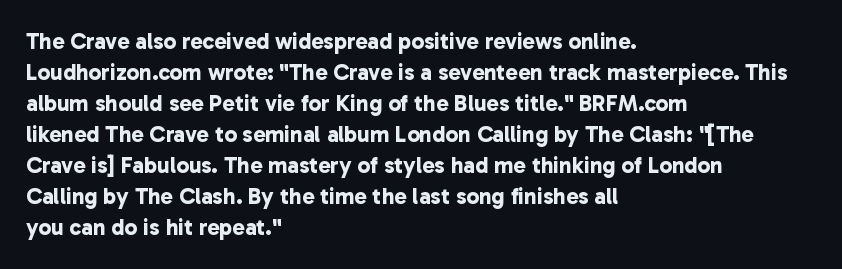
Q: Is the text bold? A: Yes.
Q: Is the text underlined? A: No.
Q: How is the paragraph aligned? A: Left-aligned.
Q: Is the spacing between letters normal or unusually wide? A: Normal.
Q: Is the spacing between lines tight, normal or loose? A: Normal.
